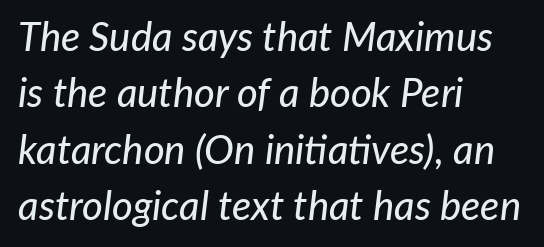
The image shows 40 px text type, italic (leaning right); set left-aligned, normal line spacing (1.41x), normal letter spacing, not underlined; low stroke contrast and a medium x-height.
